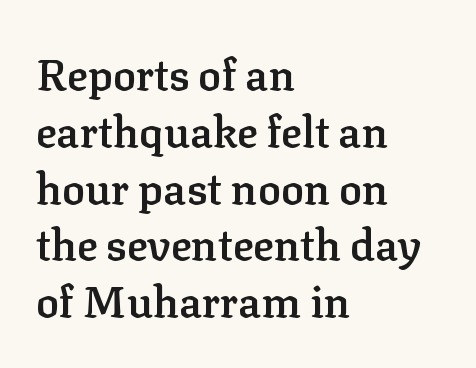
The image shows 43 px semibold serif type, upright; set left-aligned, normal line spacing (1.32x), normal letter spacing, not underlined; low stroke contrast and a medium x-height.
